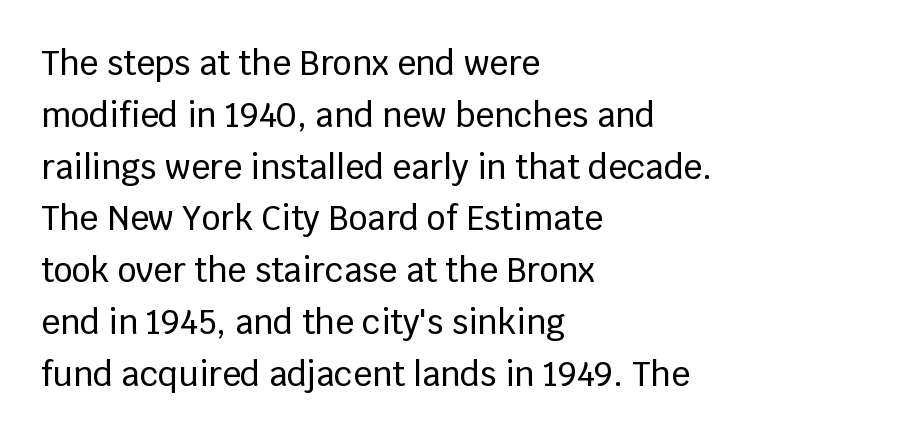
The image shows 33 px sans-serif type, upright; set left-aligned, normal line spacing (1.57x), normal letter spacing, not underlined; low stroke contrast and a large x-height.
